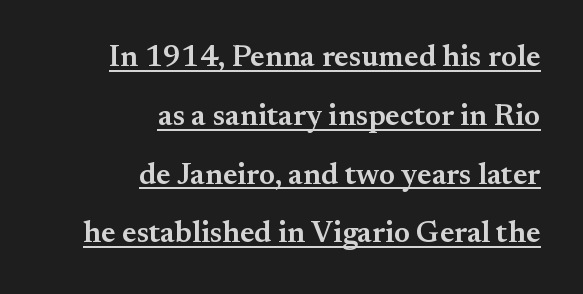
Q: Is the text bold? A: Semi-bold.
Q: Is the text italic (slanted)? A: No, it is upright.
Q: Is the typeface a serif or a sans-serif typeface? A: Serif.
Q: Is the text underlined? A: Yes.
Q: How is the paragraph aligned? A: Right-aligned.
Q: Is the spacing between letters normal or unusually wide? A: Normal.
Q: Is the spacing between lines tight, normal or loose? A: Loose.
Q: Width (condensed, normal, or wide)? A: Normal.
Q: Stroke contrast? A: Medium.
Q: x-height? A: Small.
Q: Monospaced? A: No.
